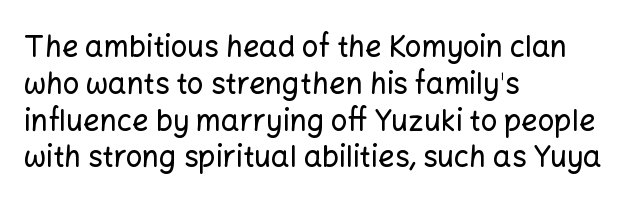
Q: Is the text italic (slanted)? A: No, it is upright.
Q: Is the typeface a serif or a sans-serif typeface? A: Sans-serif.
Q: Is the text underlined? A: No.
Q: How is the paragraph aligned? A: Left-aligned.
Q: Is the spacing between letters normal or unusually wide? A: Normal.
Q: Is the spacing between lines tight, normal or loose? A: Normal.
Q: Width (condensed, normal, or wide)? A: Normal.
Q: Stroke contrast? A: Low.
Q: x-height? A: Medium.
Q: Monospaced? A: No.
